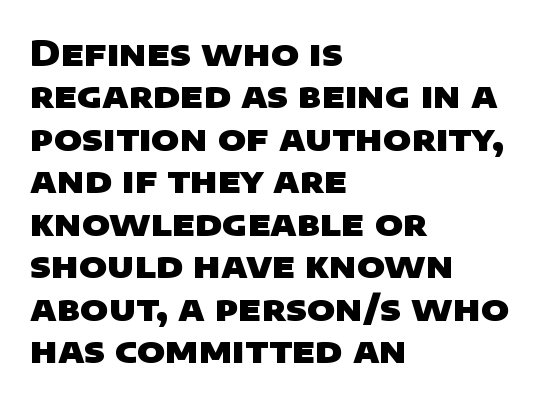
The image shows 34 px heavy, wide sans-serif type; set left-aligned, normal line spacing (1.25x), normal letter spacing, not underlined; low stroke contrast and a large x-height.
